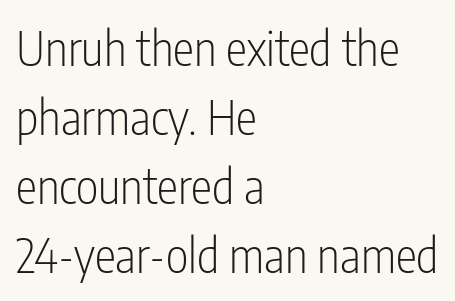
{"serif": "no", "italic": "no", "bold": "no", "weight": "light", "width": "condensed", "stroke_contrast": "low", "x_height": "medium", "monospaced": "no", "underline": "no", "align": "left", "line_spacing": "normal", "line_spacing_ratio": 1.44, "letter_spacing": "normal", "letter_spacing_em": 0.0, "glyph_px": 48}
